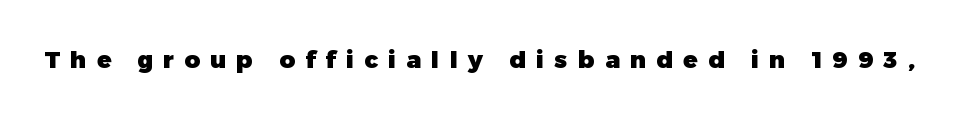
{"italic": "no", "bold": "yes", "underline": "no", "letter_spacing": "wide", "letter_spacing_em": 0.43, "glyph_px": 24}
